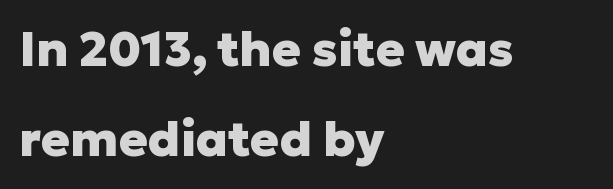
Q: Is the text bold? A: Yes.
Q: Is the text italic (slanted)? A: No, it is upright.
Q: Is the typeface a serif or a sans-serif typeface? A: Sans-serif.
Q: Is the text underlined? A: No.
Q: How is the paragraph aligned? A: Left-aligned.
Q: Is the spacing between letters normal or unusually wide? A: Normal.
Q: Width (condensed, normal, or wide)? A: Normal.
Q: Stroke contrast? A: Low.
Q: x-height? A: Medium.
Q: Monospaced? A: No.
